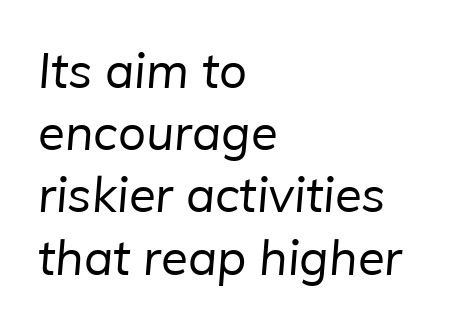
{"serif": "no", "bold": "no", "weight": "regular", "width": "normal", "stroke_contrast": "low", "x_height": "medium", "monospaced": "no", "underline": "no", "align": "left", "line_spacing": "normal", "line_spacing_ratio": 1.27, "letter_spacing": "normal", "letter_spacing_em": 0.0, "glyph_px": 49}
